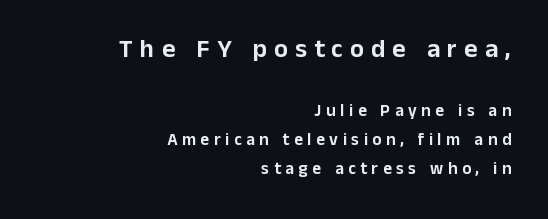
{"italic": "no", "underline": "no", "align": "right", "line_spacing_ratio": 1.72, "letter_spacing": "wide", "letter_spacing_em": 0.27, "larger_block": "first", "size_ratio": 1.53, "glyph_px": 26}
